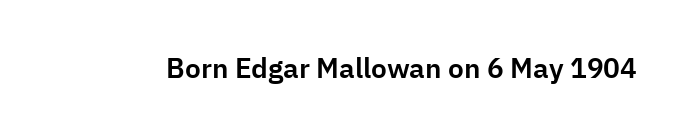
{"serif": "no", "italic": "no", "width": "normal", "stroke_contrast": "low", "x_height": "medium", "monospaced": "no", "underline": "no", "letter_spacing": "normal", "letter_spacing_em": 0.0, "glyph_px": 28}
